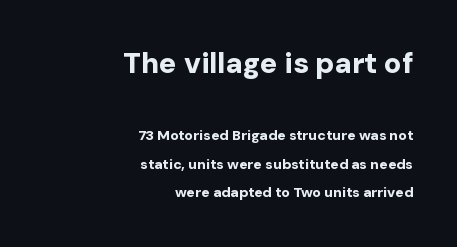
The image shows 29 px bold sans-serif type, upright; set right-aligned, loose line spacing (2.04x), normal letter spacing, not underlined; the first (top) block is 2.07x larger; low stroke contrast and a medium x-height.
